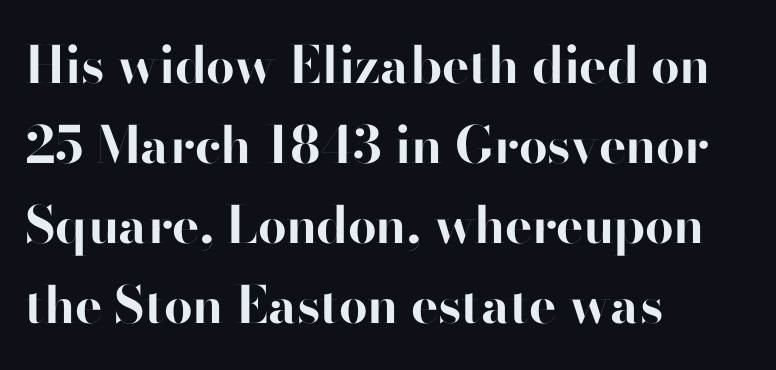
Q: Is the text bold? A: Yes.
Q: Is the text italic (slanted)? A: No, it is upright.
Q: Is the typeface a serif or a sans-serif typeface? A: Sans-serif.
Q: Is the text underlined? A: No.
Q: How is the paragraph aligned? A: Left-aligned.
Q: Is the spacing between letters normal or unusually wide? A: Normal.
Q: Is the spacing between lines tight, normal or loose? A: Normal.
Q: Width (condensed, normal, or wide)? A: Normal.
Q: Stroke contrast? A: High.
Q: x-height? A: Small.
Q: Monospaced? A: No.
